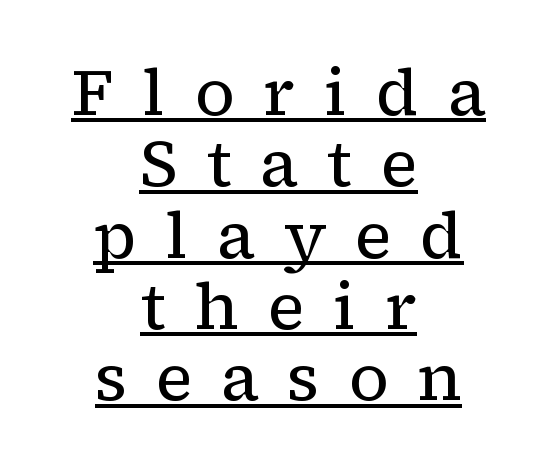
Q: Is the text bold? A: No.
Q: Is the text italic (slanted)? A: No, it is upright.
Q: Is the typeface a serif or a sans-serif typeface? A: Serif.
Q: Is the text underlined? A: Yes.
Q: How is the paragraph aligned? A: Centered.
Q: Is the spacing between letters normal or unusually wide? A: Unusually wide.
Q: Is the spacing between lines tight, normal or loose? A: Tight.
Q: Width (condensed, normal, or wide)? A: Normal.
Q: Stroke contrast? A: Low.
Q: x-height? A: Medium.
Q: Monospaced? A: No.
